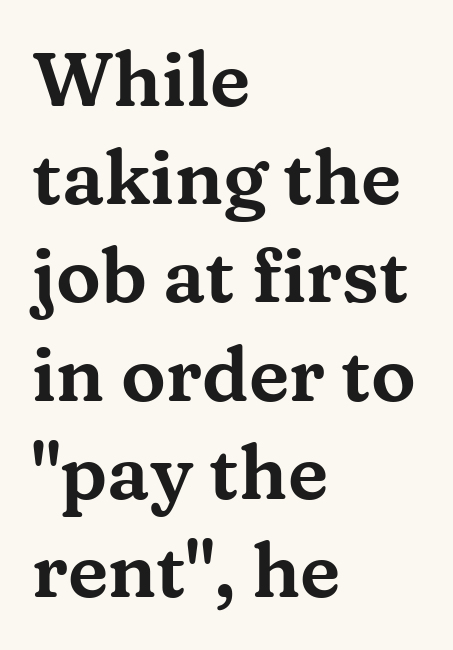
{"serif": "yes", "italic": "no", "width": "wide", "stroke_contrast": "medium", "x_height": "medium", "monospaced": "no", "underline": "no", "align": "left", "line_spacing": "normal", "line_spacing_ratio": 1.31, "letter_spacing": "normal", "letter_spacing_em": 0.0, "glyph_px": 75}
